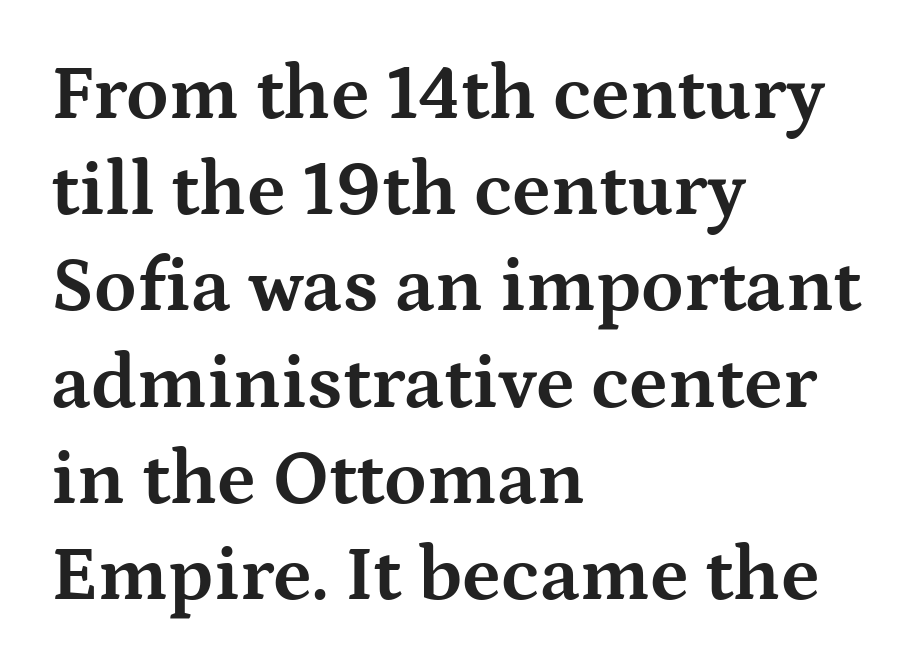
Posture: straight, roman, zero tilt. Has an underline been added? It has not. Classification — serif. A full-strength bold gives these letters their thick strokes.
